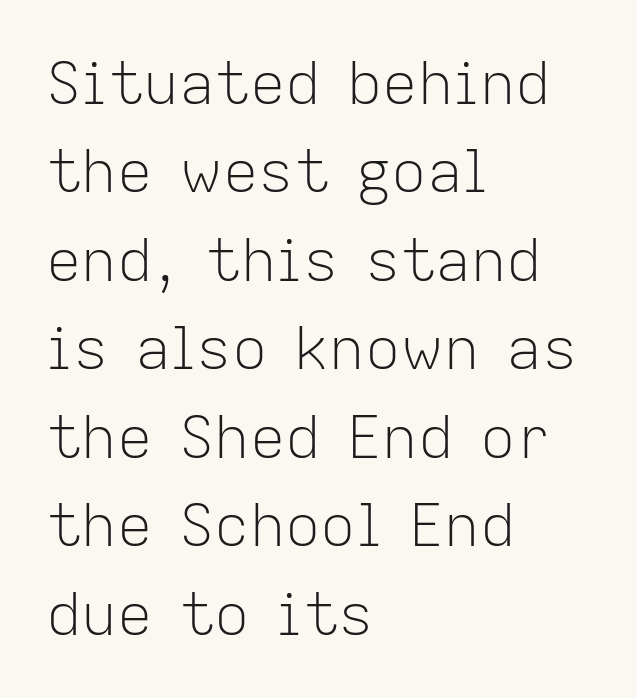
Q: Is the text bold? A: No.
Q: Is the text italic (slanted)? A: No, it is upright.
Q: Is the typeface a serif or a sans-serif typeface? A: Sans-serif.
Q: Is the text underlined? A: No.
Q: How is the paragraph aligned? A: Left-aligned.
Q: Is the spacing between letters normal or unusually wide? A: Normal.
Q: Is the spacing between lines tight, normal or loose? A: Normal.
Q: Width (condensed, normal, or wide)? A: Normal.
Q: Stroke contrast? A: Low.
Q: x-height? A: Medium.
Q: Monospaced? A: No.
